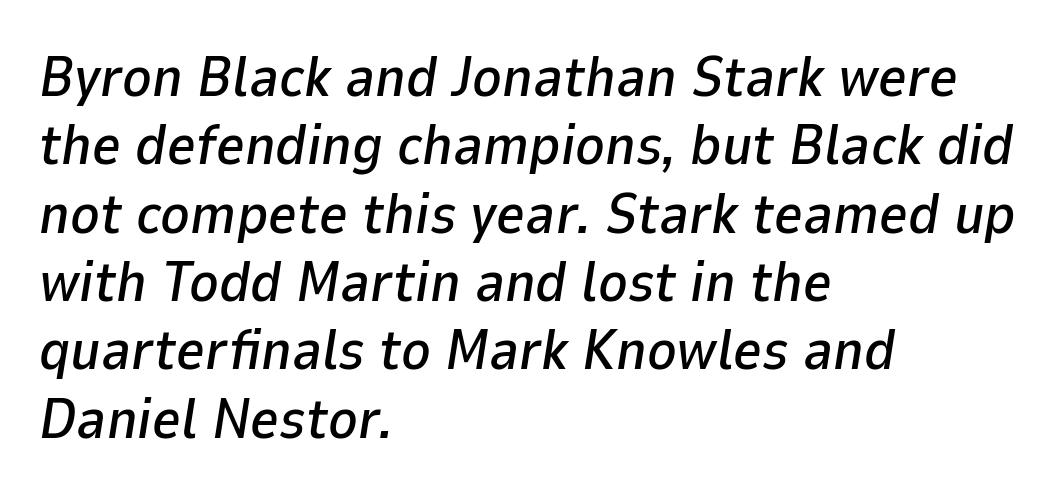
The image shows 56 px text type, italic (leaning right); set left-aligned, line spacing 1.22x, normal letter spacing, not underlined; low stroke contrast and a medium x-height.
